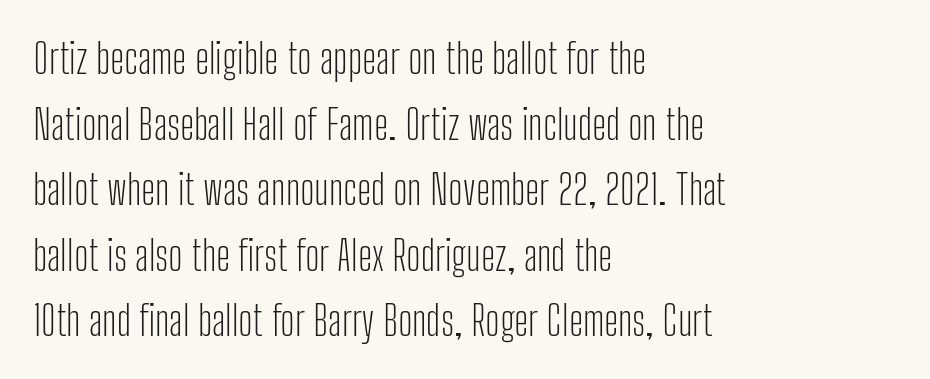
A classic flush-left, rag-right setting is used for this passage. You can tell it's not italic because the verticals are truly vertical. The type family on display is of the sans-serif kind. A normal amount of white space separates one row of letters from the next.
